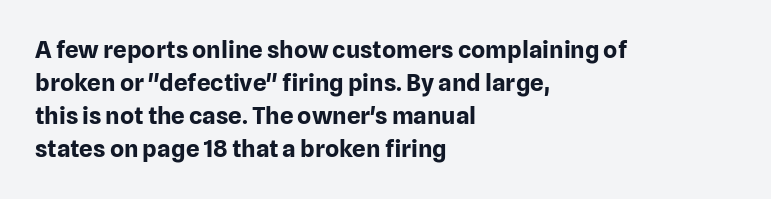
Q: Is the text bold? A: Yes.
Q: Is the text italic (slanted)? A: No, it is upright.
Q: Is the text underlined? A: No.
Q: How is the paragraph aligned? A: Left-aligned.
Q: Is the spacing between letters normal or unusually wide? A: Normal.
Q: Is the spacing between lines tight, normal or loose? A: Normal.
